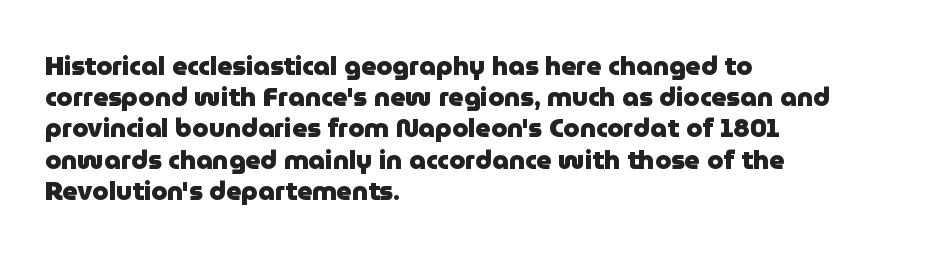
The image shows 26 px bold type, upright; set left-aligned, line spacing 1.2x, normal letter spacing, not underlined.
